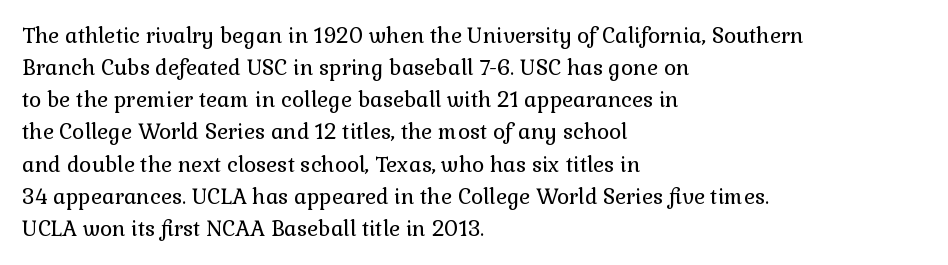
Q: Is the text bold? A: No.
Q: Is the text italic (slanted)? A: No, it is upright.
Q: Is the text underlined? A: No.
Q: How is the paragraph aligned? A: Left-aligned.
Q: Is the spacing between letters normal or unusually wide? A: Normal.
Q: Is the spacing between lines tight, normal or loose? A: Normal.
